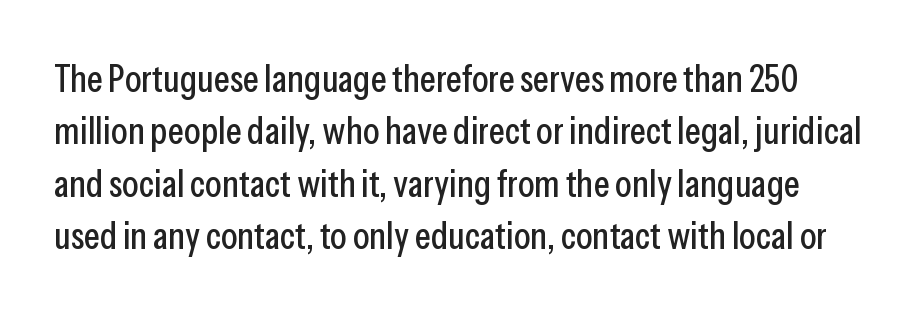
{"serif": "no", "italic": "no", "width": "condensed", "stroke_contrast": "low", "x_height": "medium", "monospaced": "no", "underline": "no", "line_spacing": "normal", "line_spacing_ratio": 1.38, "letter_spacing": "normal", "letter_spacing_em": 0.0, "glyph_px": 38}
